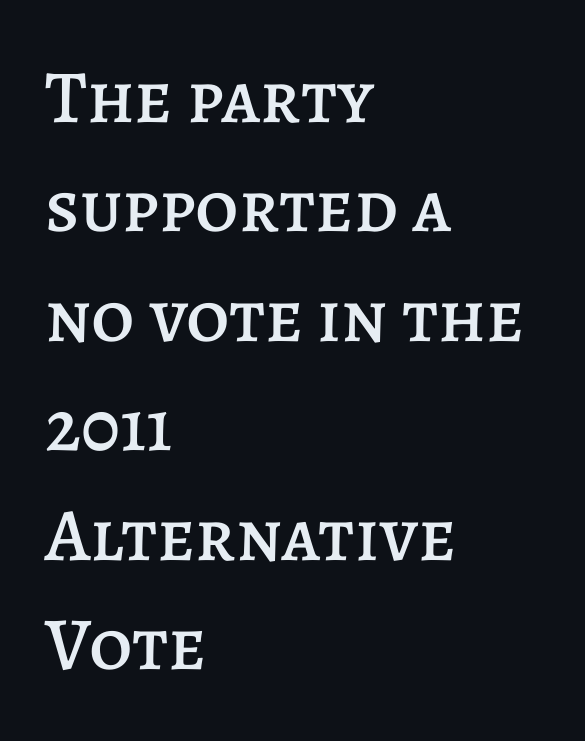
Ordinary non-slanted type is in use. Varying glyph widths throughout — classic text-font behaviour. If you measured baseline to baseline, you'd find a middling distance. The passage is arranged the way most books set body copy — flush left. This rendering features lettering with no underline. Does extra space separate the letters? No, they use regular spacing.
